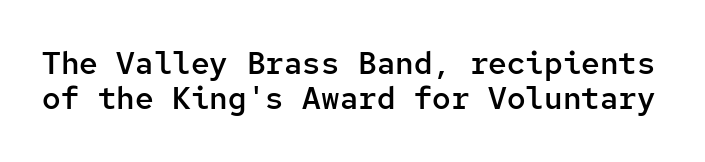
These words are printed semibold, heavier than regular yet not bold. Tall strokes in this sample are plumb rather than angled. Check the space under the baseline: it is left empty. Do the characters align in a grid? Yes, the font is monospaced. This block would grow much taller if given ordinary leading; it's compressed now. Here the glyphs are tracked normally, forming tight word shapes.
